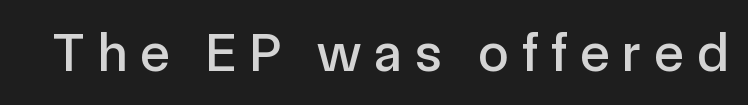
{"serif": "no", "italic": "no", "width": "normal", "x_height": "medium", "monospaced": "no", "underline": "no", "letter_spacing": "wide", "letter_spacing_em": 0.24, "glyph_px": 55}
